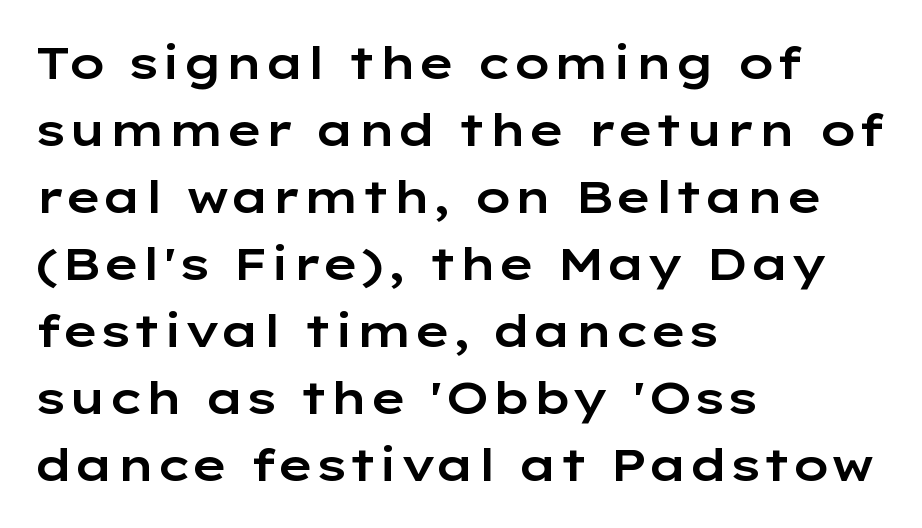
Q: Is the text italic (slanted)? A: No, it is upright.
Q: Is the typeface a serif or a sans-serif typeface? A: Sans-serif.
Q: Is the text underlined? A: No.
Q: How is the paragraph aligned? A: Left-aligned.
Q: Is the spacing between letters normal or unusually wide? A: Normal.
Q: Is the spacing between lines tight, normal or loose? A: Normal.
Q: Width (condensed, normal, or wide)? A: Wide.
Q: Stroke contrast? A: Low.
Q: x-height? A: Medium.
Q: Monospaced? A: No.
